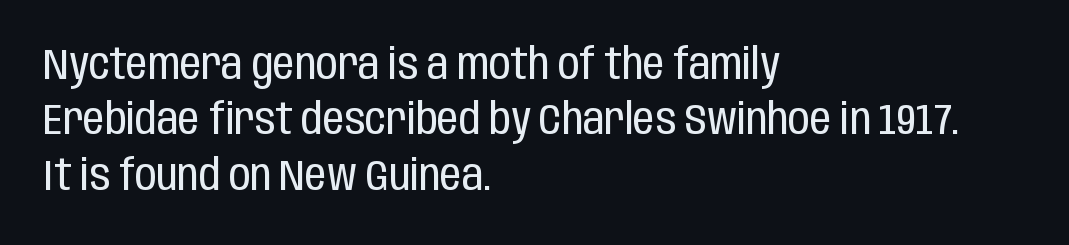
Q: Is the text bold? A: No.
Q: Is the text italic (slanted)? A: No, it is upright.
Q: Is the typeface a serif or a sans-serif typeface? A: Sans-serif.
Q: Is the text underlined? A: No.
Q: How is the paragraph aligned? A: Left-aligned.
Q: Is the spacing between letters normal or unusually wide? A: Normal.
Q: Is the spacing between lines tight, normal or loose? A: Normal.
Q: Width (condensed, normal, or wide)? A: Condensed.
Q: Stroke contrast? A: Low.
Q: x-height? A: Large.
Q: Monospaced? A: No.
